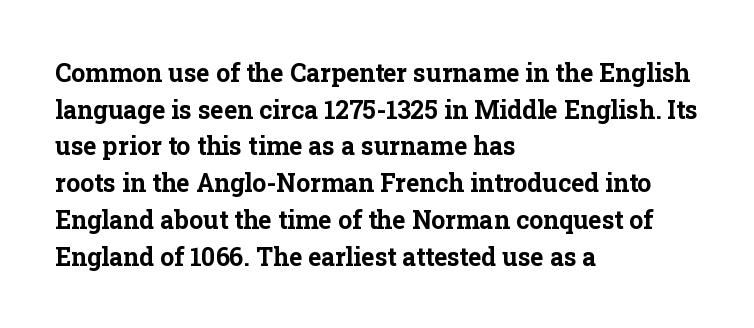
Q: Is the text bold? A: Yes.
Q: Is the text italic (slanted)? A: No, it is upright.
Q: Is the text underlined? A: No.
Q: How is the paragraph aligned? A: Left-aligned.
Q: Is the spacing between letters normal or unusually wide? A: Normal.
Q: Is the spacing between lines tight, normal or loose? A: Normal.
